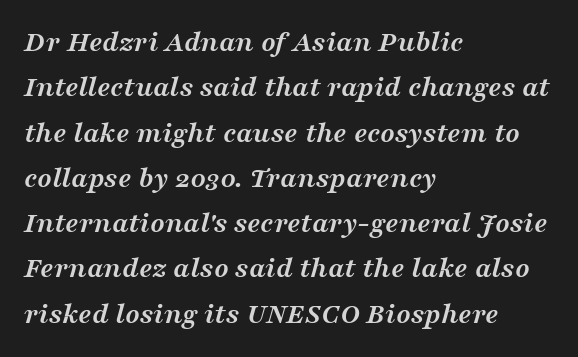
{"serif": "yes", "italic": "yes", "lean": "right", "slant_degrees": 16, "bold": "yes", "weight": "semibold", "width": "wide", "stroke_contrast": "medium", "x_height": "medium", "monospaced": "no", "underline": "no", "align": "left", "line_spacing": "normal", "line_spacing_ratio": 1.51, "letter_spacing": "normal", "letter_spacing_em": 0.0, "glyph_px": 30}
